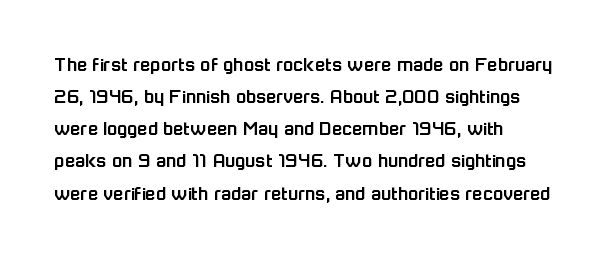
Q: Is the text italic (slanted)? A: No, it is upright.
Q: Is the text underlined? A: No.
Q: How is the paragraph aligned? A: Left-aligned.
Q: Is the spacing between letters normal or unusually wide? A: Normal.
Q: Is the spacing between lines tight, normal or loose? A: Normal.
